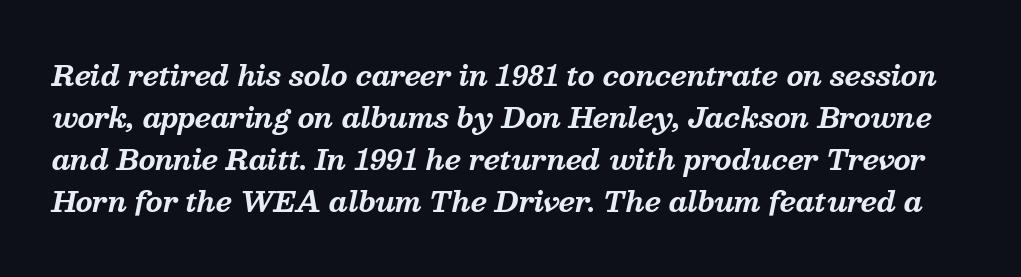
{"italic": "yes", "lean": "right", "slant_degrees": 13, "bold": "yes", "underline": "no", "line_spacing": "normal", "line_spacing_ratio": 1.56, "letter_spacing": "normal", "letter_spacing_em": 0.0, "glyph_px": 27}
